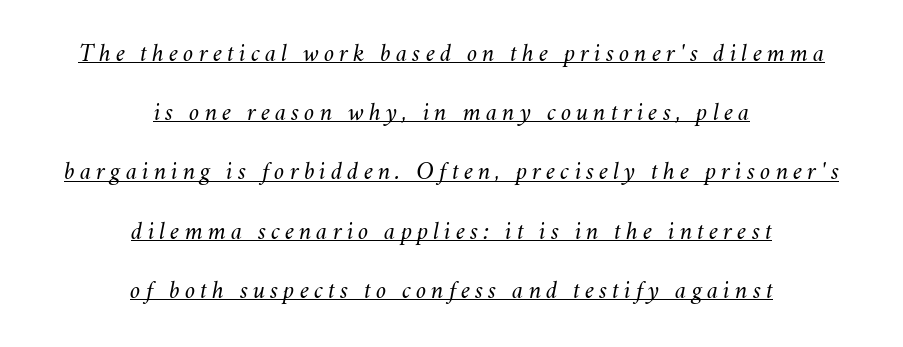
The image shows 25 px text type, italic (leaning right); set centered, loose line spacing (2.37x), unusually wide letter spacing (+0.2 em), underlined.
